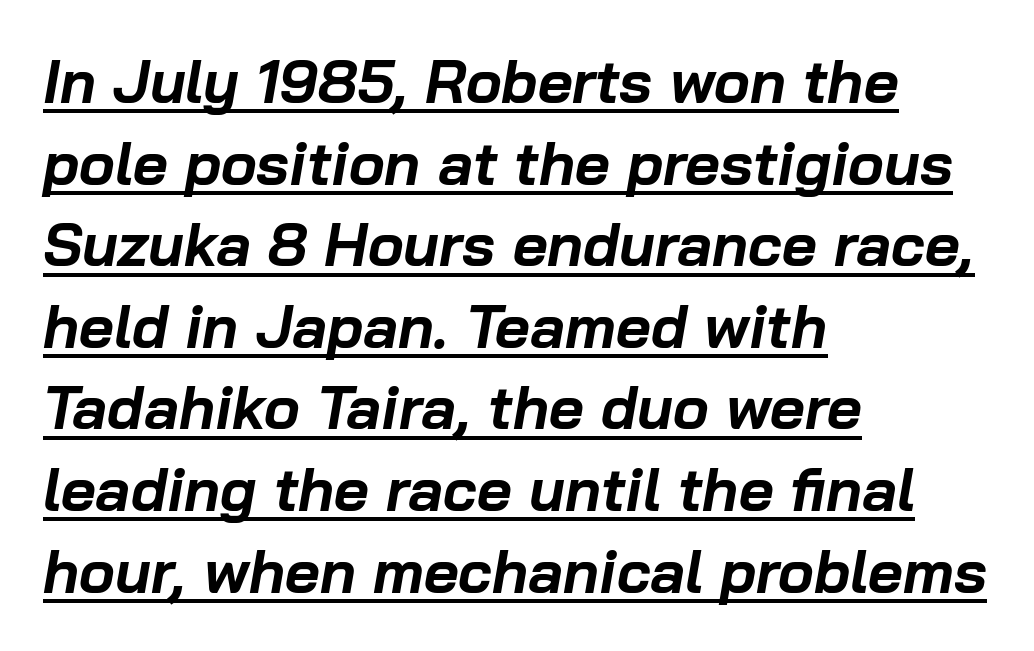
Caption: bold face, heavy strokes. Characters are canted at an angle relative to the baseline's perpendicular. You could not count columns in this text — the font is proportionally spaced. The line-height multiplier appears to be the usual default.
